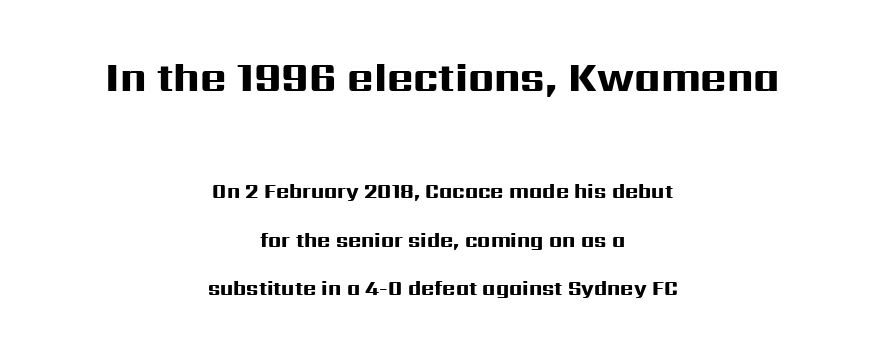
Nobody drew a line under any word here. Emphasis by weight is at full strength: bold. The passage shown begins with its larger block and ends with its smaller one. Students, observe: this is what heavily led, spacious text looks like. A typesetter would call this proportional, since set widths differ per character.
